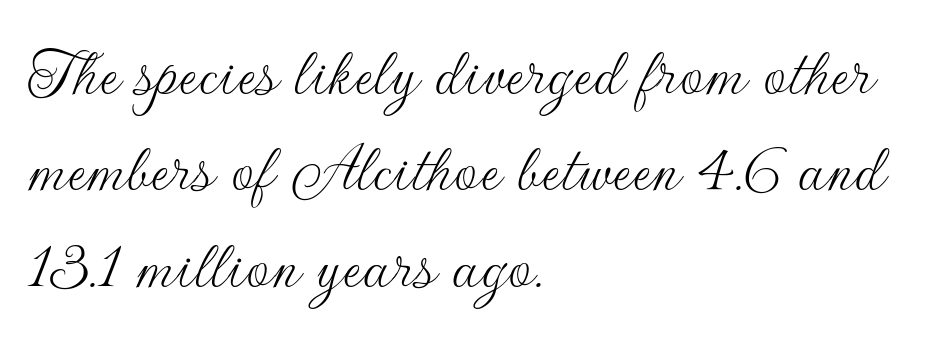
Q: Is the text bold? A: No.
Q: Is the text italic (slanted)? A: Yes.
Q: Is the typeface a serif or a sans-serif typeface? A: Sans-serif.
Q: Is the text underlined? A: No.
Q: How is the paragraph aligned? A: Left-aligned.
Q: Is the spacing between letters normal or unusually wide? A: Normal.
Q: Is the spacing between lines tight, normal or loose? A: Normal.
Q: Width (condensed, normal, or wide)? A: Normal.
Q: Stroke contrast? A: Low.
Q: x-height? A: Small.
Q: Monospaced? A: No.
